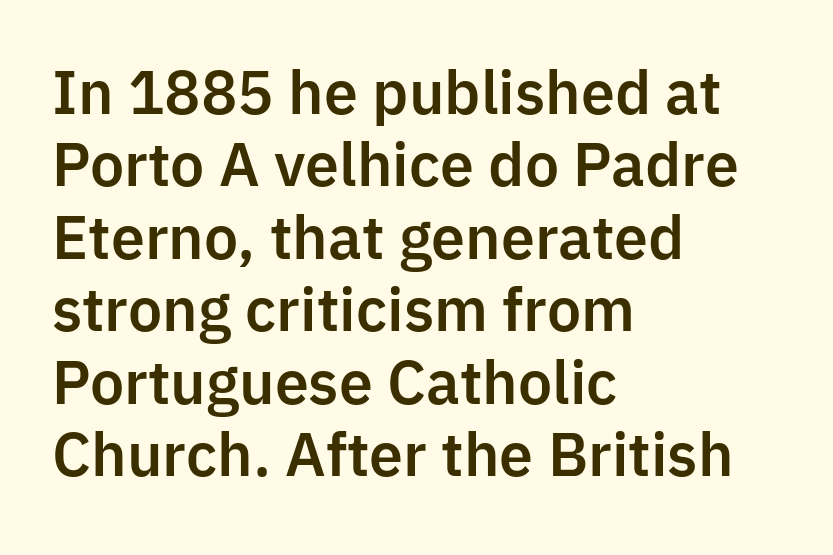
Q: Is the text italic (slanted)? A: No, it is upright.
Q: Is the typeface a serif or a sans-serif typeface? A: Sans-serif.
Q: Is the text underlined? A: No.
Q: How is the paragraph aligned? A: Left-aligned.
Q: Is the spacing between letters normal or unusually wide? A: Normal.
Q: Is the spacing between lines tight, normal or loose? A: Normal.
Q: Width (condensed, normal, or wide)? A: Normal.
Q: Stroke contrast? A: Low.
Q: x-height? A: Medium.
Q: Monospaced? A: No.
